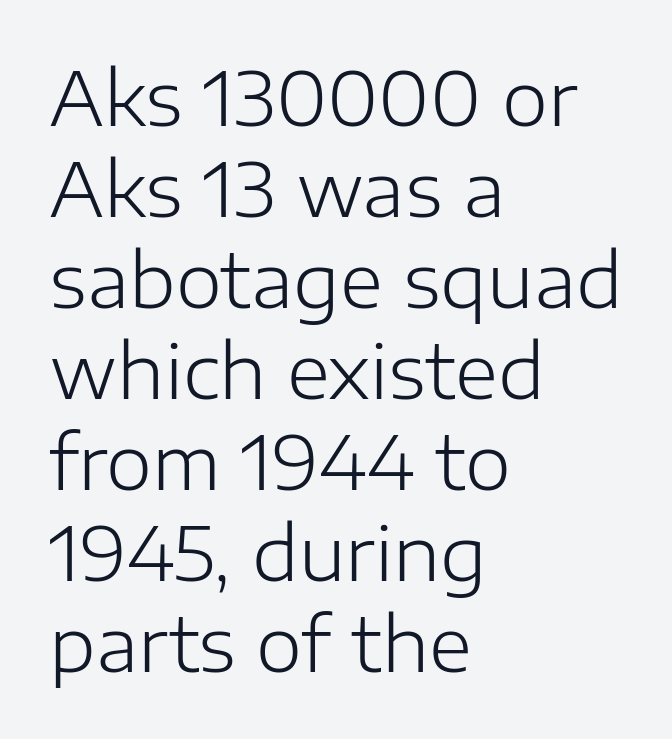
The image shows 74 px light sans-serif type, upright; set left-aligned, line spacing 1.23x, normal letter spacing, not underlined; low stroke contrast and a medium x-height.
